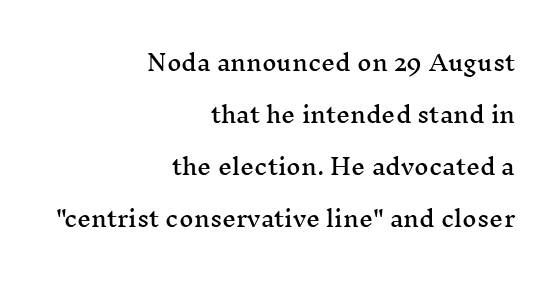
{"italic": "no", "underline": "no", "align": "right", "line_spacing": "loose", "line_spacing_ratio": 2.37, "letter_spacing": "normal", "letter_spacing_em": 0.0, "glyph_px": 22}
